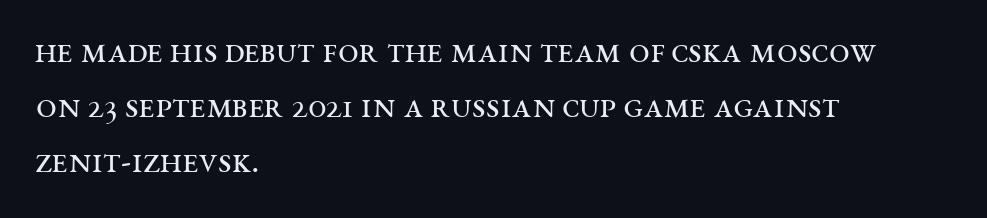
Is the stroke heavy? The answer is a plain regular-or-lighter. Observe the serifs anchoring each vertical stroke in this sample. The designer left line spacing at the default. The type sits square on the baseline with zero lean. This rendering features lettering with no underline. Looks like regular typesetting: each glyph gets only the width it needs.
